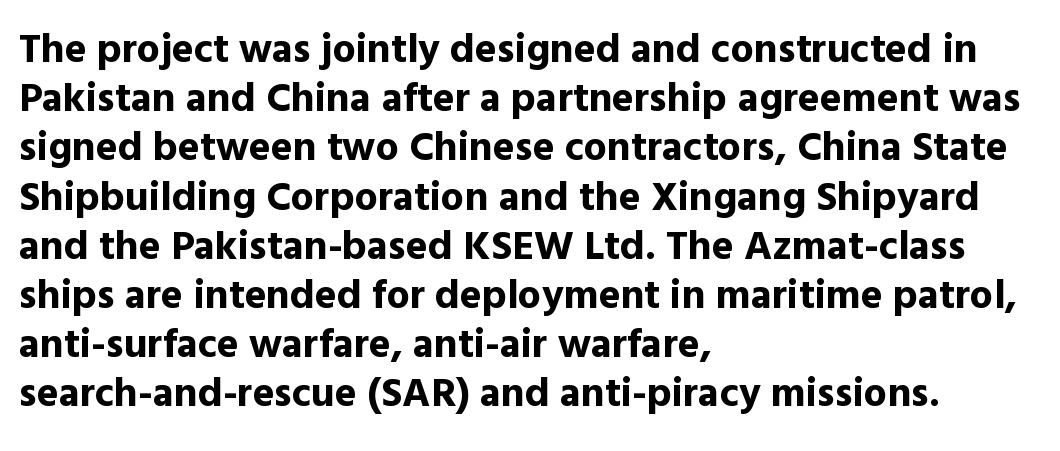
Q: Is the text bold? A: Yes.
Q: Is the text italic (slanted)? A: No, it is upright.
Q: Is the typeface a serif or a sans-serif typeface? A: Sans-serif.
Q: Is the text underlined? A: No.
Q: How is the paragraph aligned? A: Left-aligned.
Q: Is the spacing between letters normal or unusually wide? A: Normal.
Q: Width (condensed, normal, or wide)? A: Normal.
Q: x-height? A: Medium.
Q: Monospaced? A: No.
